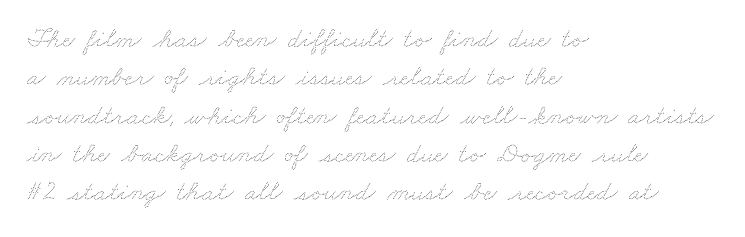
Q: Is the text bold? A: No.
Q: Is the text underlined? A: No.
Q: How is the paragraph aligned? A: Left-aligned.
Q: Is the spacing between letters normal or unusually wide? A: Normal.
Q: Is the spacing between lines tight, normal or loose? A: Normal.
Q: Width (condensed, normal, or wide)? A: Wide.
Q: Stroke contrast? A: Medium.
Q: x-height? A: Small.
Q: Monospaced? A: No.
